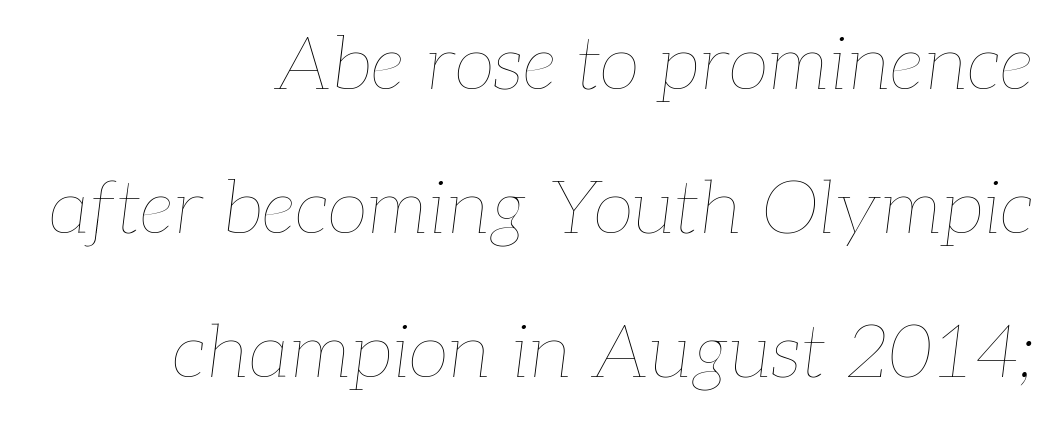
The image shows 75 px thin type, italic (leaning right); set right-aligned, loose line spacing (1.92x), normal letter spacing, not underlined; low stroke contrast and a medium x-height.
